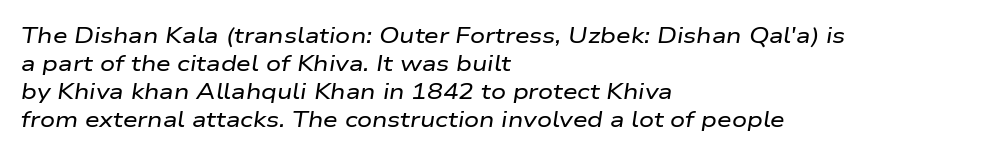
{"italic": "yes", "lean": "right", "slant_degrees": 9, "underline": "no", "align": "left", "line_spacing": "normal", "line_spacing_ratio": 1.33, "letter_spacing": "normal", "letter_spacing_em": 0.0, "glyph_px": 21}
